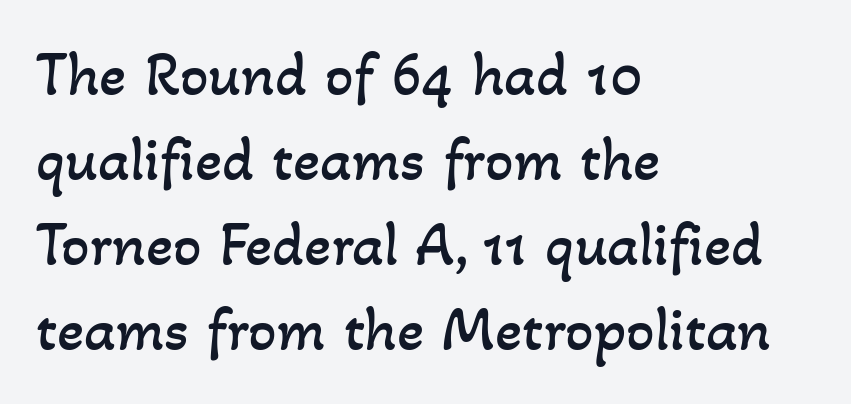
The image shows 63 px regular-weight type; set left-aligned, normal line spacing (1.35x), normal letter spacing, not underlined; low stroke contrast and a small x-height.
